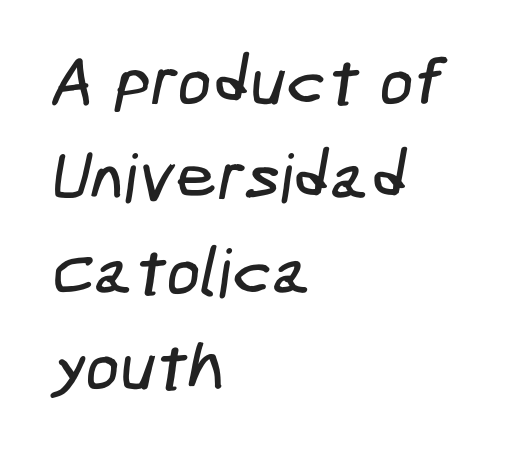
Q: Is the typeface a serif or a sans-serif typeface? A: Sans-serif.
Q: Is the text underlined? A: No.
Q: How is the paragraph aligned? A: Left-aligned.
Q: Is the spacing between letters normal or unusually wide? A: Normal.
Q: Is the spacing between lines tight, normal or loose? A: Normal.
Q: Width (condensed, normal, or wide)? A: Condensed.
Q: Stroke contrast? A: Low.
Q: x-height? A: Medium.
